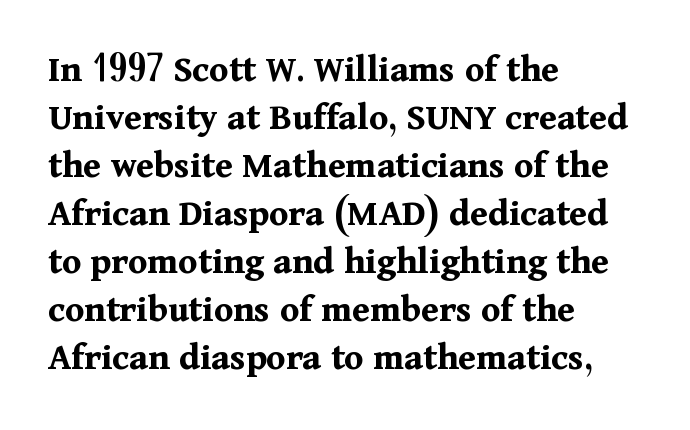
{"serif": "yes", "italic": "no", "bold": "yes", "weight": "bold", "width": "normal", "stroke_contrast": "medium", "x_height": "medium", "monospaced": "no", "underline": "no", "align": "left", "line_spacing_ratio": 1.23, "letter_spacing": "normal", "letter_spacing_em": 0.0, "glyph_px": 39}
